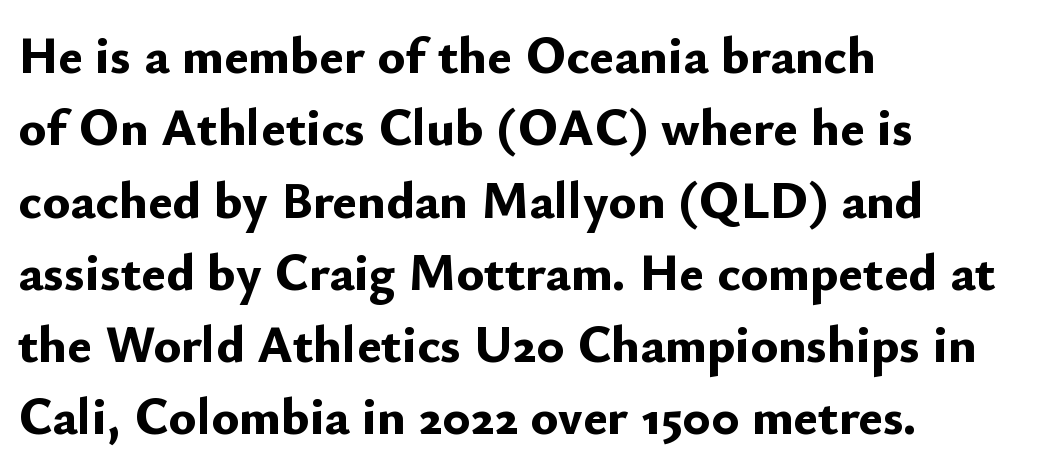
{"serif": "no", "italic": "no", "bold": "yes", "weight": "bold", "width": "normal", "stroke_contrast": "low", "x_height": "small", "monospaced": "no", "underline": "no", "align": "left", "line_spacing": "normal", "line_spacing_ratio": 1.39, "letter_spacing": "normal", "letter_spacing_em": 0.0, "glyph_px": 52}
